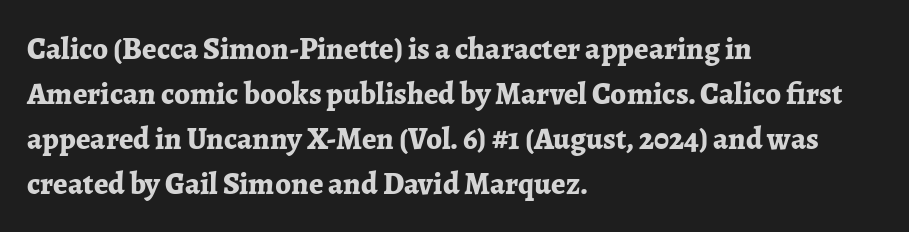
Notice how thick the strokes are: this is what a full bold looks like. Where is the straight margin? On the left. Unlike a clean sans, this face finishes its strokes with serifs. This rendering leaves character spacing at its baseline value. The rendering uses natural spacing where letterforms have individual widths.
